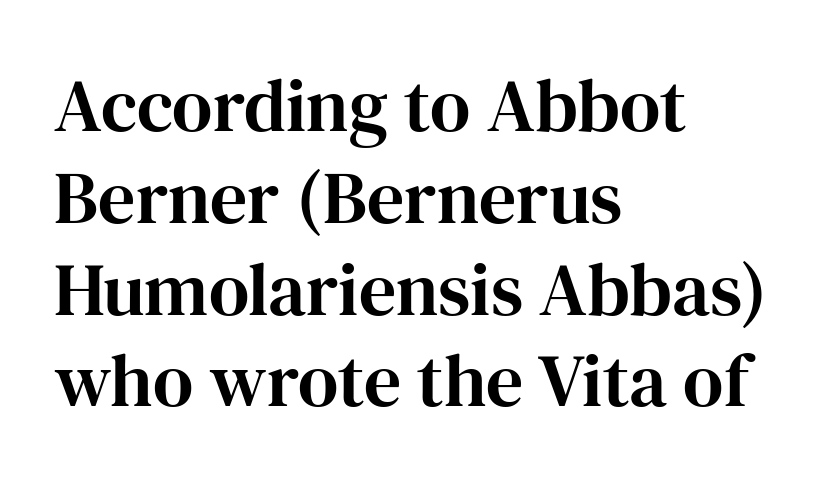
{"serif": "yes", "italic": "no", "width": "normal", "stroke_contrast": "high", "x_height": "medium", "monospaced": "no", "underline": "no", "align": "left", "line_spacing_ratio": 1.24, "letter_spacing": "normal", "letter_spacing_em": 0.0, "glyph_px": 74}
